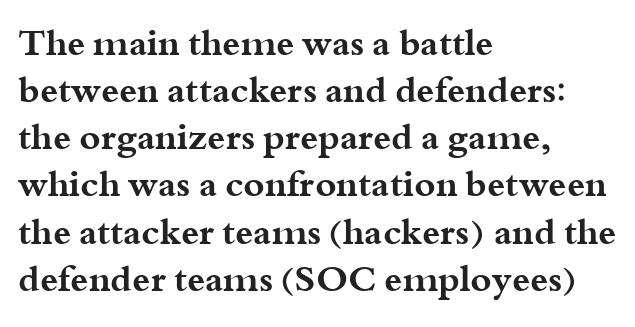
The image shows 36 px bold, wide serif type, upright; set left-aligned, normal line spacing (1.31x), normal letter spacing, not underlined; medium stroke contrast and a small x-height.
